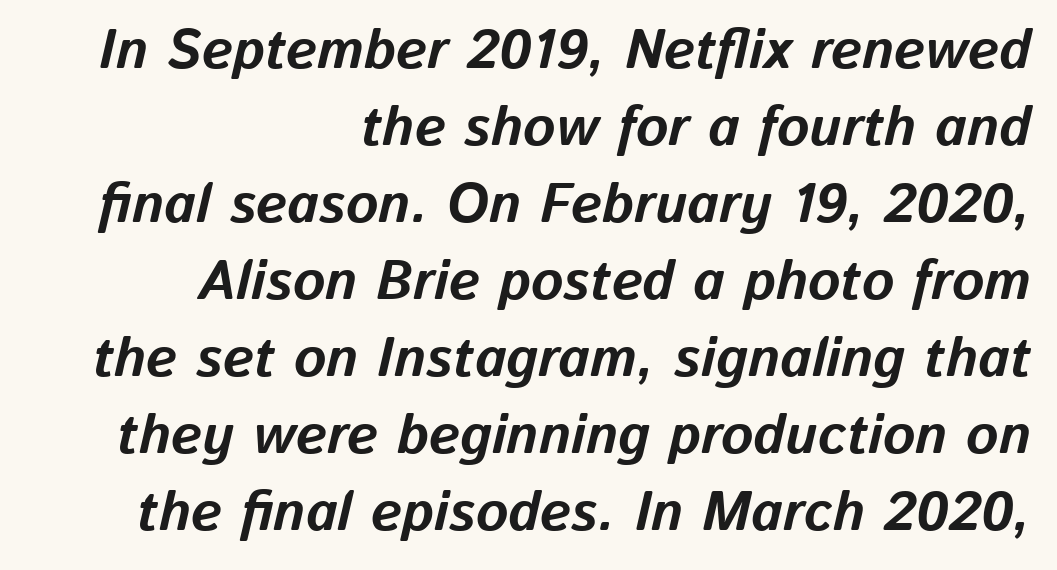
Leftover space on each line is placed entirely before the opening word. If you drew a line through each stem, it would be angled. The space beneath each line is pristine and unruled. Successive baselines arrive at the customary interval.
